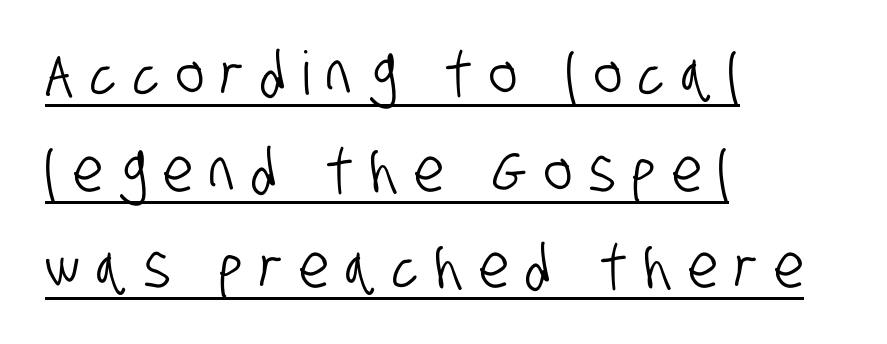
{"serif": "no", "width": "condensed", "stroke_contrast": "low", "x_height": "large", "monospaced": "no", "underline": "yes", "align": "left", "line_spacing": "normal", "line_spacing_ratio": 1.61, "letter_spacing": "wide", "letter_spacing_em": 0.28, "glyph_px": 60}
